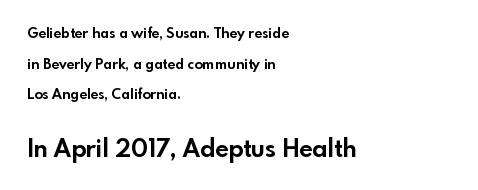
{"italic": "no", "bold": "yes", "underline": "no", "align": "left", "line_spacing": "loose", "line_spacing_ratio": 2.18, "letter_spacing": "normal", "letter_spacing_em": 0.0, "larger_block": "second", "size_ratio": 1.71, "glyph_px": 24}
